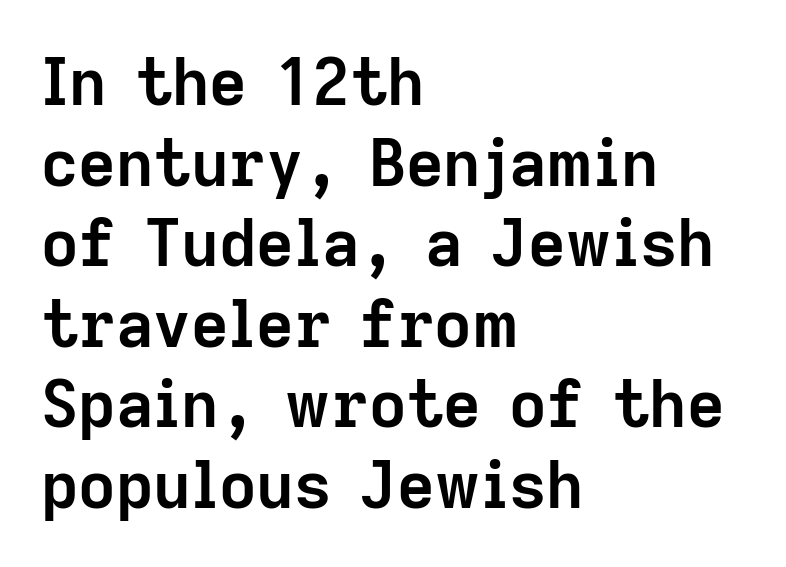
Q: Is the text bold? A: Yes.
Q: Is the text italic (slanted)? A: No, it is upright.
Q: Is the typeface a serif or a sans-serif typeface? A: Sans-serif.
Q: Is the text underlined? A: No.
Q: How is the paragraph aligned? A: Left-aligned.
Q: Is the spacing between letters normal or unusually wide? A: Normal.
Q: Width (condensed, normal, or wide)? A: Normal.
Q: Stroke contrast? A: Low.
Q: x-height? A: Medium.
Q: Monospaced? A: No.
